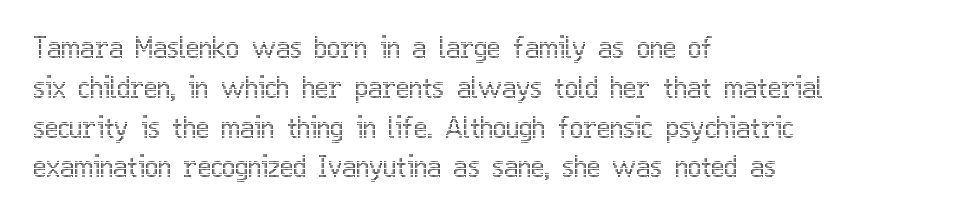
{"italic": "no", "width": "condensed", "x_height": "medium", "monospaced": "no", "underline": "no", "align": "left", "line_spacing": "normal", "line_spacing_ratio": 1.42, "letter_spacing": "normal", "letter_spacing_em": 0.0, "glyph_px": 28}
